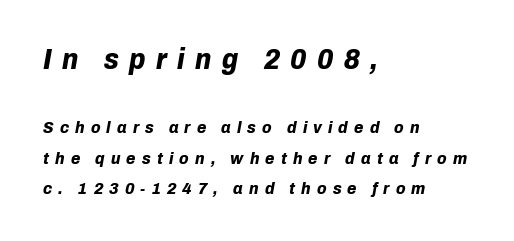
The image shows 29 px bold type, italic (leaning right); set left-aligned, line spacing 1.79x, unusually wide letter spacing (+0.36 em), not underlined; the first (top) block is 1.71x larger; low stroke contrast and a medium x-height.
